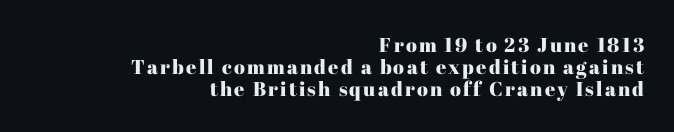
The image shows 20 px text type, upright; set right-aligned, tight line spacing (1.1x), not underlined.
